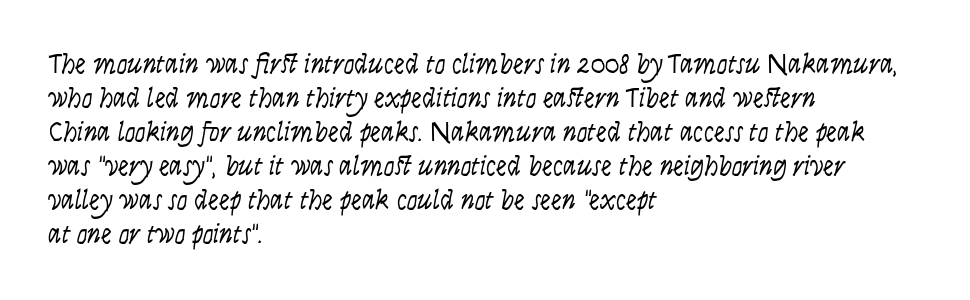
The image shows 27 px text type; set left-aligned, normal line spacing (1.26x), normal letter spacing, not underlined.
